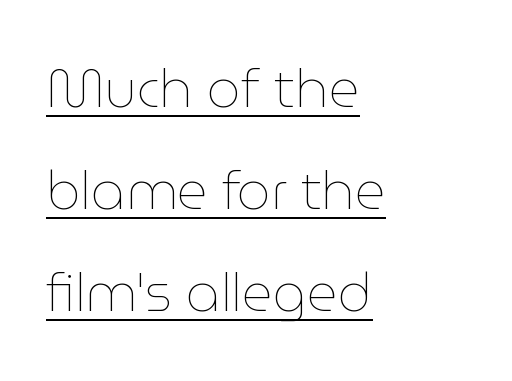
The image shows 53 px thin type, upright; set left-aligned, loose line spacing (1.92x), normal letter spacing, underlined; low stroke contrast and a medium x-height.
